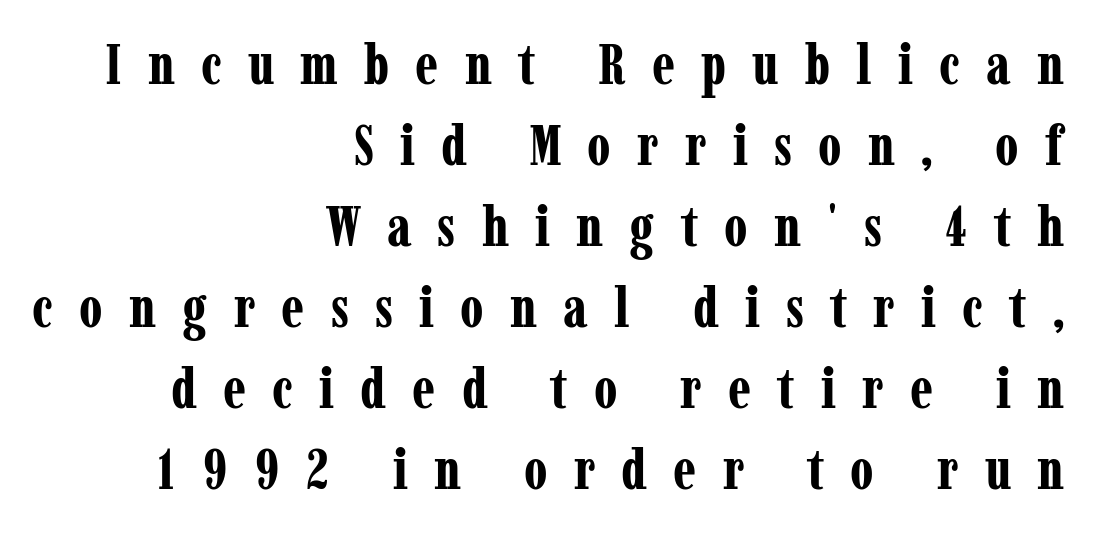
The image shows 57 px bold, condensed serif type, upright; set right-aligned, normal line spacing (1.42x), unusually wide letter spacing (+0.46 em), not underlined; low stroke contrast and a medium x-height.
